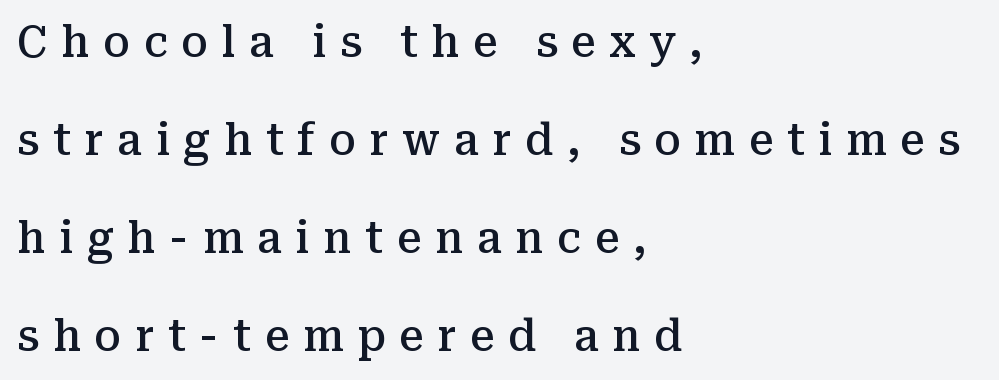
The line-height multiplier appears high, well above default. The letters carry serifs — small finishing strokes at the ends of their stems. The string is rendered with underlining switched off. There is plenty of visible air inserted between adjacent glyphs.
